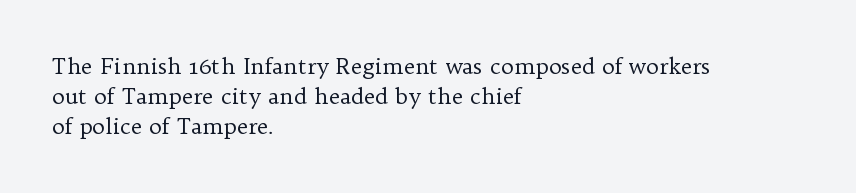
Q: Is the text bold? A: No.
Q: Is the text italic (slanted)? A: No, it is upright.
Q: Is the text underlined? A: No.
Q: How is the paragraph aligned? A: Left-aligned.
Q: Is the spacing between letters normal or unusually wide? A: Normal.
Q: Is the spacing between lines tight, normal or loose? A: Normal.
